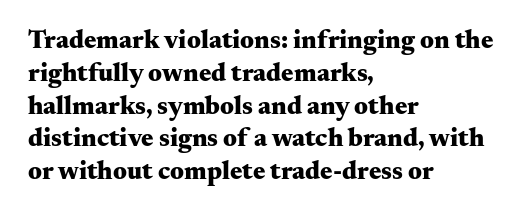
Reading down the column, the eye jumps a familiar distance to each next line. The passage shown is not underscored anywhere. Its strokes are broad and dark, the hallmark of bold type. Quick note: not italic, upright. Observe the ordinary spacing: letters are neighbours, not strangers. Line beginnings align vertically; line endings do not.
